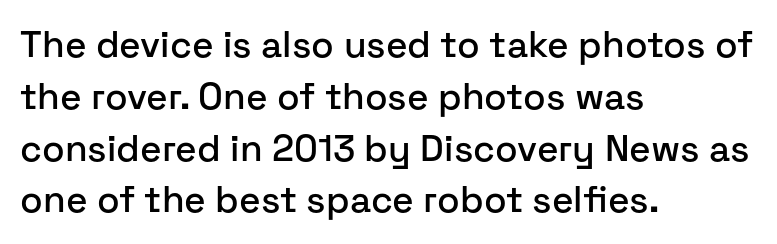
Stroke terminals: plain, sans-serif. Has an underline been added? It has not. Casual observation: everything's shoved over to the left. Each letter keeps its own natural width here, so spacing adapts to shape. Letter spacing: default.
